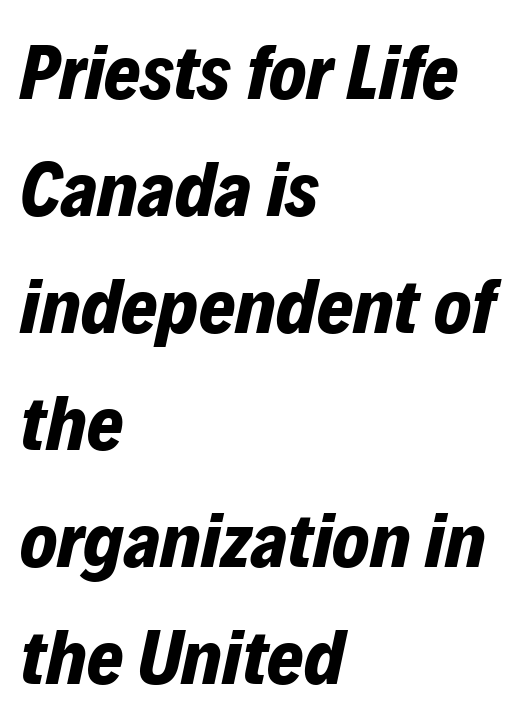
{"italic": "yes", "lean": "right", "slant_degrees": 12, "bold": "yes", "weight": "bold", "width": "normal", "stroke_contrast": "low", "x_height": "medium", "monospaced": "no", "underline": "no", "align": "left", "line_spacing": "normal", "line_spacing_ratio": 1.5, "letter_spacing": "normal", "letter_spacing_em": 0.0, "glyph_px": 78}
